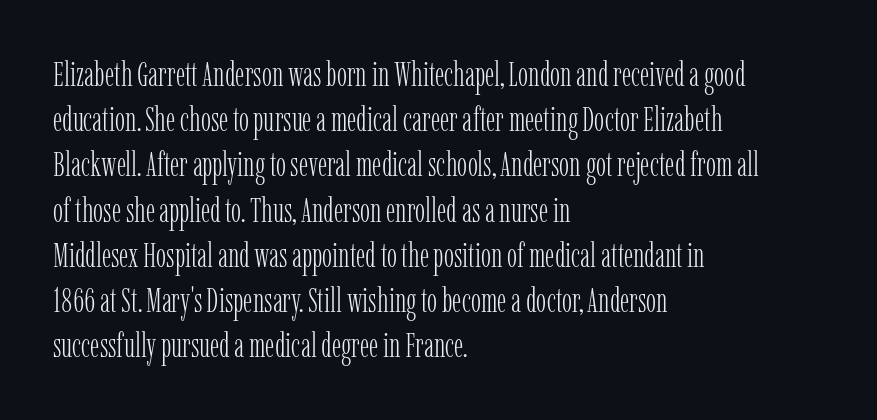
Q: Is the text bold? A: No.
Q: Is the text italic (slanted)? A: No, it is upright.
Q: Is the typeface a serif or a sans-serif typeface? A: Serif.
Q: Is the text underlined? A: No.
Q: How is the paragraph aligned? A: Left-aligned.
Q: Is the spacing between letters normal or unusually wide? A: Normal.
Q: Is the spacing between lines tight, normal or loose? A: Normal.
Q: Width (condensed, normal, or wide)? A: Condensed.
Q: Stroke contrast? A: Low.
Q: x-height? A: Medium.
Q: Monospaced? A: No.
